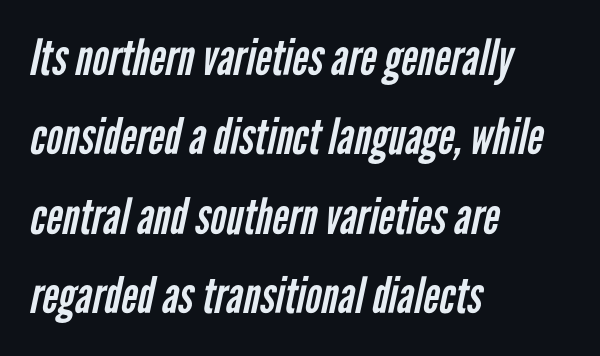
Q: Is the text bold? A: No.
Q: Is the typeface a serif or a sans-serif typeface? A: Sans-serif.
Q: Is the text underlined? A: No.
Q: How is the paragraph aligned? A: Left-aligned.
Q: Is the spacing between letters normal or unusually wide? A: Normal.
Q: Is the spacing between lines tight, normal or loose? A: Normal.
Q: Width (condensed, normal, or wide)? A: Condensed.
Q: Stroke contrast? A: Low.
Q: x-height? A: Medium.
Q: Monospaced? A: No.
